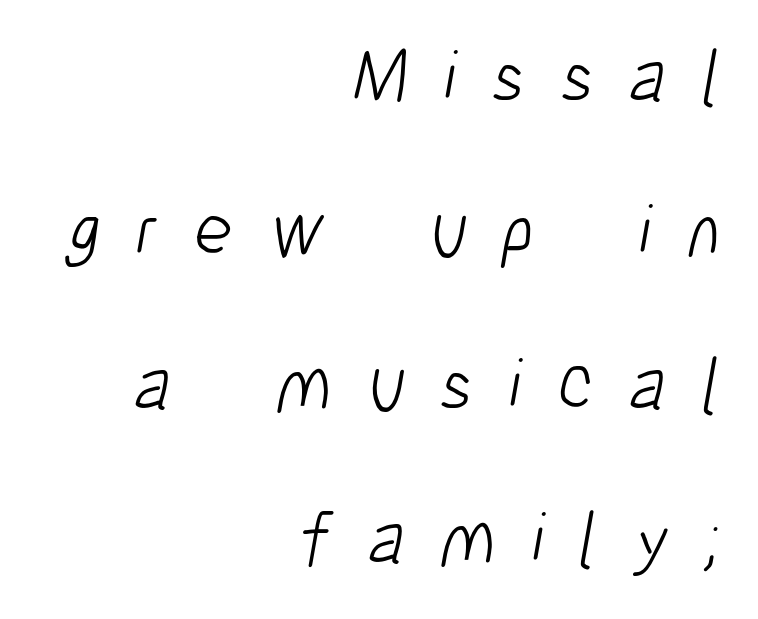
{"serif": "no", "bold": "no", "weight": "light", "width": "condensed", "stroke_contrast": "low", "x_height": "medium", "monospaced": "no", "underline": "no", "align": "right", "line_spacing": "loose", "line_spacing_ratio": 2.08, "letter_spacing": "wide", "letter_spacing_em": 0.49, "glyph_px": 74}
